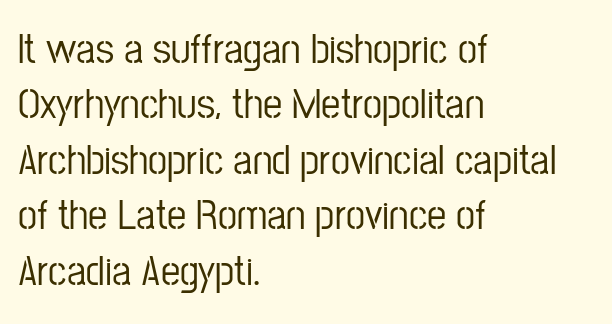
{"serif": "no", "italic": "no", "width": "condensed", "stroke_contrast": "low", "x_height": "medium", "monospaced": "no", "underline": "no", "align": "left", "line_spacing": "normal", "line_spacing_ratio": 1.29, "letter_spacing": "normal", "letter_spacing_em": 0.0, "glyph_px": 43}
